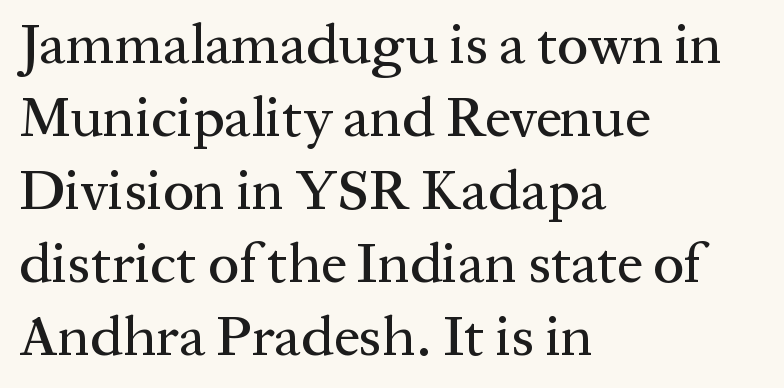
{"serif": "yes", "italic": "no", "width": "normal", "stroke_contrast": "medium", "x_height": "medium", "monospaced": "no", "underline": "no", "align": "left", "line_spacing": "normal", "line_spacing_ratio": 1.28, "letter_spacing": "normal", "letter_spacing_em": 0.0, "glyph_px": 57}
